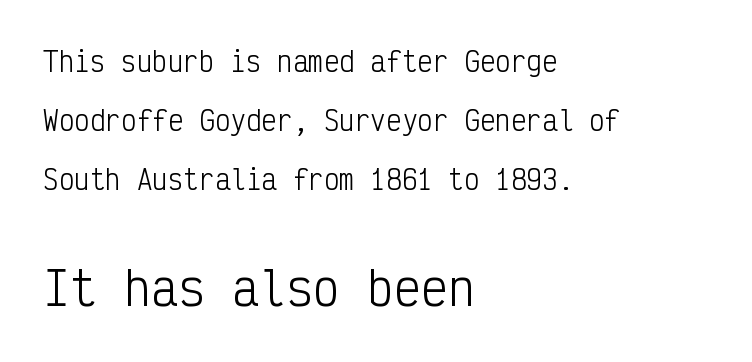
{"serif": "no", "italic": "no", "bold": "no", "weight": "light", "width": "condensed", "stroke_contrast": "low", "x_height": "medium", "monospaced": "yes", "underline": "no", "align": "left", "line_spacing": "loose", "line_spacing_ratio": 2.27, "letter_spacing": "normal", "letter_spacing_em": 0.0, "larger_block": "second", "size_ratio": 1.73, "glyph_px": 45}
